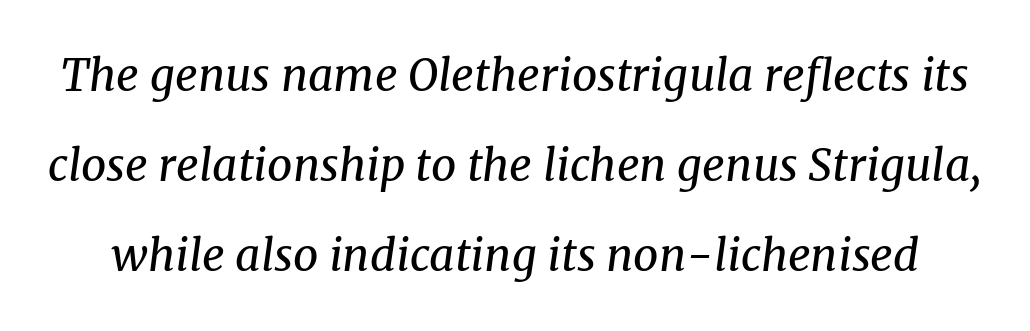
The weight would be labelled regular, book, light, or lighter still. The glyphs in this specimen are seriffed. You can tell it's italic because the verticals aren't actually vertical. This rendering leaves character spacing at its baseline value. If you measured baseline to baseline, you'd find a long distance. Glance below the letters and you will spot only blank space.
